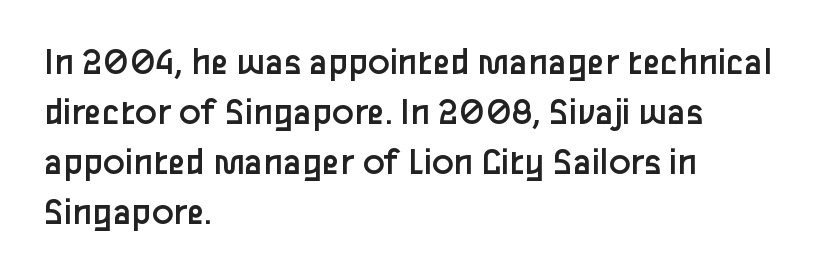
The image shows 40 px regular-weight sans-serif type, upright; set left-aligned, normal line spacing (1.25x), normal letter spacing, not underlined; low stroke contrast and a medium x-height.
